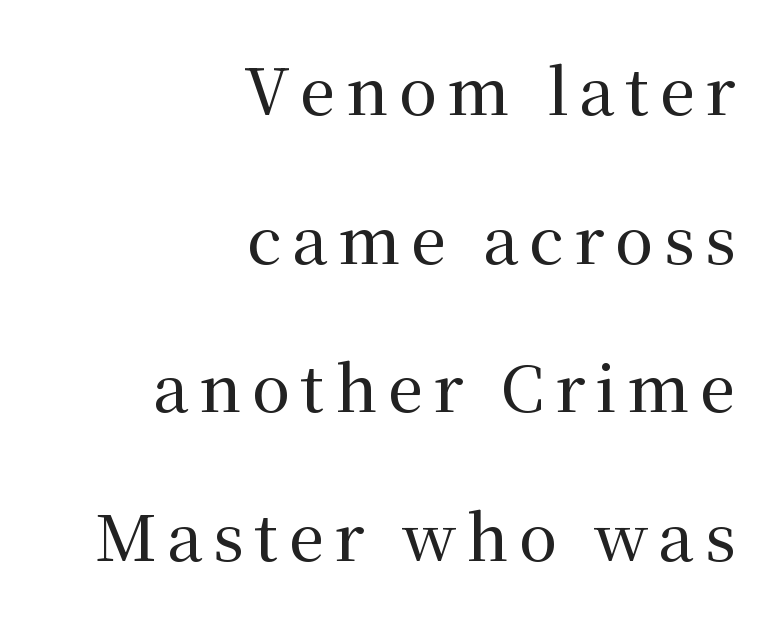
Whoever set this chose breathing room over compactness in the vertical rhythm. Are there feet on the stems? There are — it's a serif. A clean baseline with only descenders dipping below it. The ragged edge is on the left, which tells us the setting is flush right.
